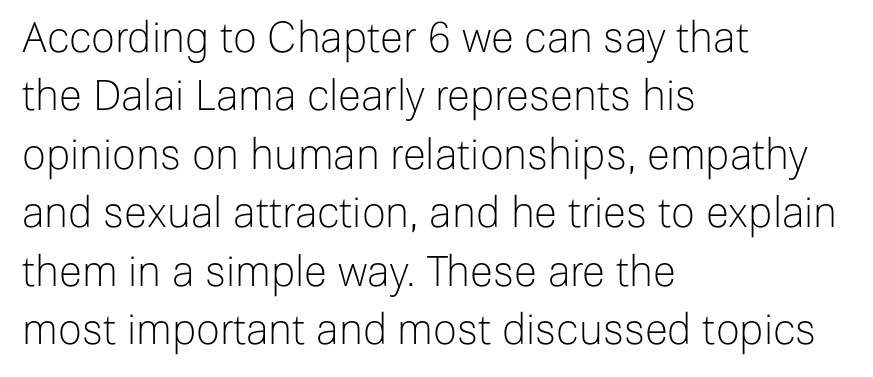
Compared with typical paragraphs, the rows here are spaced about the same. Has an underline been added? It has not. Unlike italic type, these characters show no tilt at all. Nothing unusual about the tracking: characters are spaced as the font intends.
